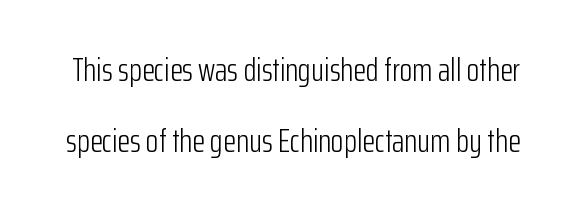
Q: Is the text bold? A: No.
Q: Is the text italic (slanted)? A: No, it is upright.
Q: Is the typeface a serif or a sans-serif typeface? A: Sans-serif.
Q: Is the text underlined? A: No.
Q: Is the spacing between letters normal or unusually wide? A: Normal.
Q: Is the spacing between lines tight, normal or loose? A: Loose.
Q: Width (condensed, normal, or wide)? A: Condensed.
Q: Stroke contrast? A: Low.
Q: x-height? A: Medium.
Q: Monospaced? A: No.
